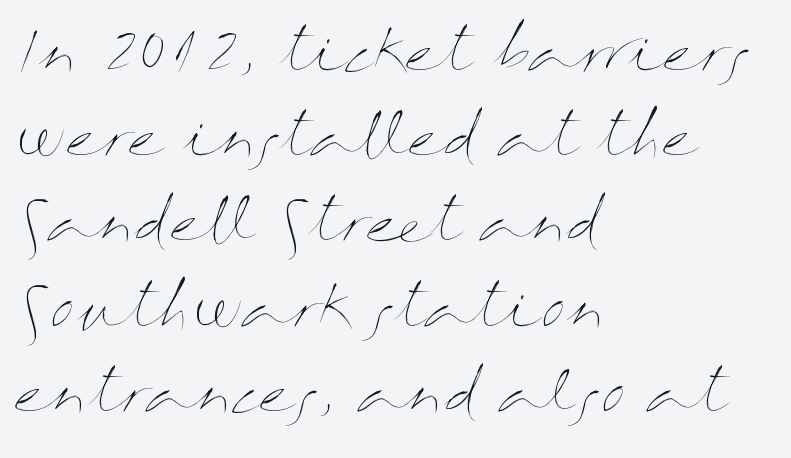
Which margin do the lines hug? The left one — the right edge is uneven. Notice how descenders clear the ascenders below comfortably — that's standard leading. The specimen omits any rule beneath the text block's lines.
